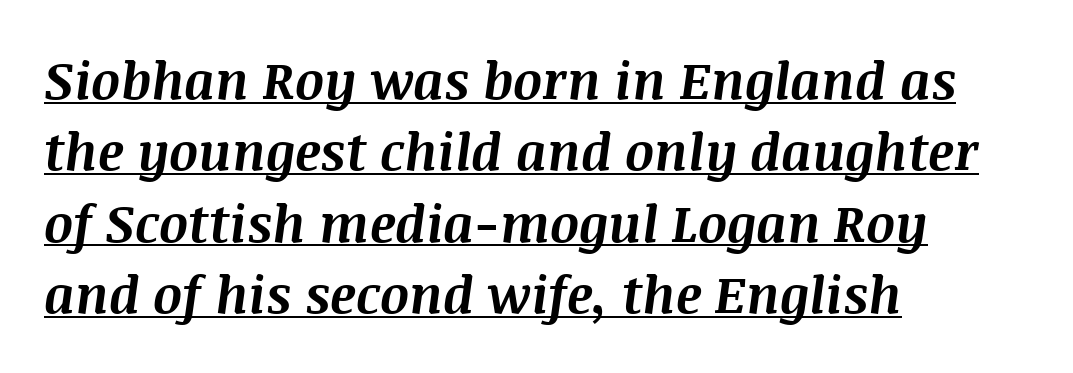
The image shows 51 px bold type, italic (leaning right); set left-aligned, normal line spacing (1.4x), normal letter spacing, underlined; medium stroke contrast and a large x-height.
